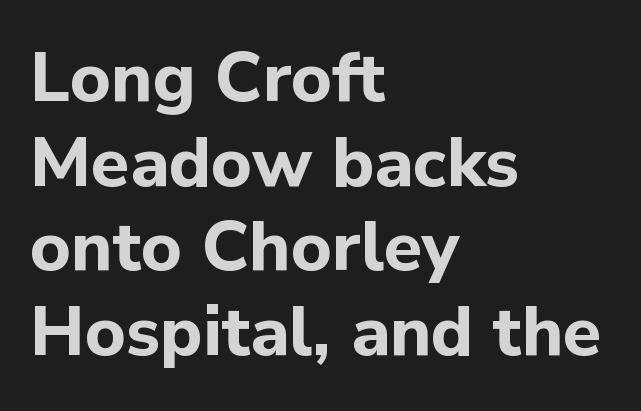
The image shows 70 px bold sans-serif type, upright; set left-aligned, line spacing 1.21x, normal letter spacing, not underlined; low stroke contrast and a medium x-height.
